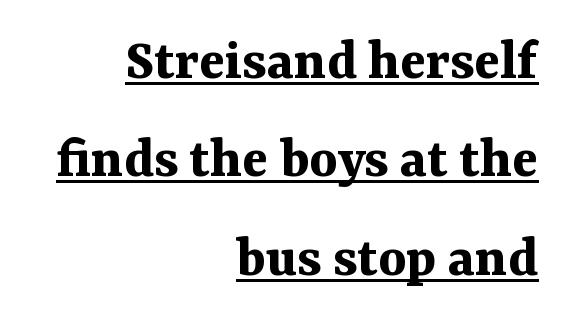
The image shows 60 px bold serif type, upright; set right-aligned, normal line spacing (1.64x), normal letter spacing, underlined; medium stroke contrast and a medium x-height.
